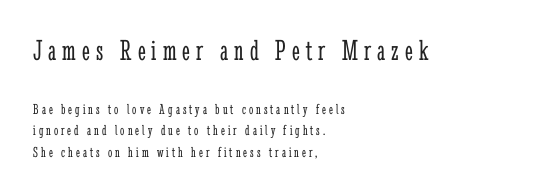
The image shows 30 px light, condensed serif type, upright; set left-aligned, normal line spacing (1.43x), unusually wide letter spacing (+0.2 em), not underlined; the first (top) block is 2.0x larger; low stroke contrast and a medium x-height.
